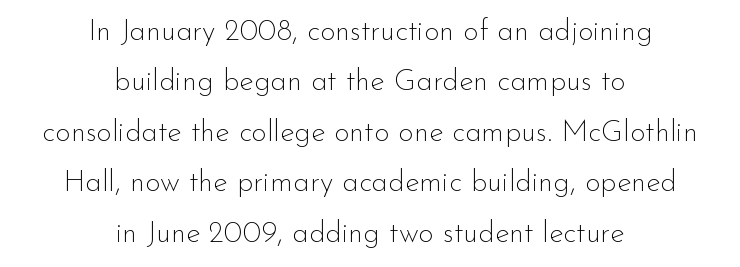
{"serif": "no", "italic": "no", "bold": "no", "weight": "thin", "width": "normal", "stroke_contrast": "low", "x_height": "small", "monospaced": "no", "underline": "no", "align": "center", "line_spacing": "normal", "line_spacing_ratio": 1.68, "letter_spacing": "normal", "letter_spacing_em": 0.0, "glyph_px": 30}
